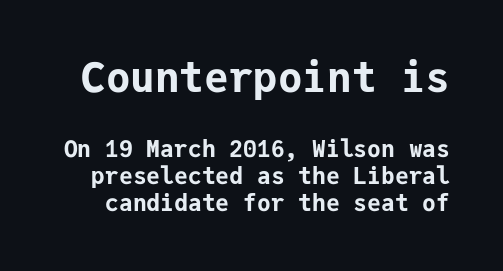
A roman cut, with each character standing at attention. Grotesque or geometric, the face here clearly has no serifs. Do the characters align in a grid? Yes, the font is monospaced. The earlier block is typeset at a bigger size than the later block. Students, this is bold: see how much ink each stroke carries.
